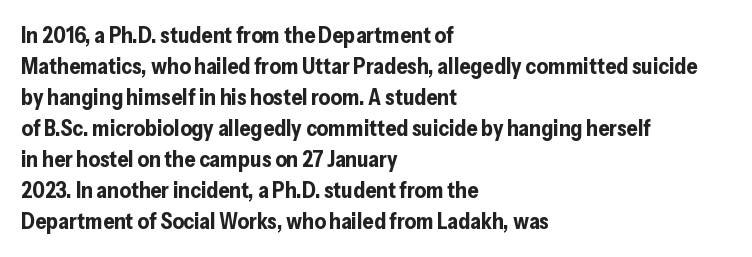
Ordinary non-slanted type is in use. The space between consecutive lines is moderate. The strokes are fattened all the way to bold. No extra tracking has been applied to these lines. Quick note: underline off. The typesetter chose a ragged-right arrangement here.
